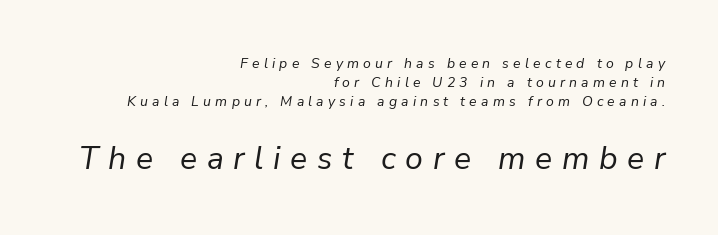
Q: Is the text bold? A: No.
Q: Is the text italic (slanted)? A: Yes, it leans right by about 9 degrees.
Q: Is the text underlined? A: No.
Q: How is the paragraph aligned? A: Right-aligned.
Q: Is the spacing between letters normal or unusually wide? A: Unusually wide.
Q: Is the spacing between lines tight, normal or loose? A: Normal.
Q: Which block of text is set in a larger size, the first (top) or the second (bottom)? A: The second (bottom) one.
Q: Width (condensed, normal, or wide)? A: Normal.
Q: Stroke contrast? A: Low.
Q: x-height? A: Medium.
Q: Monospaced? A: No.
